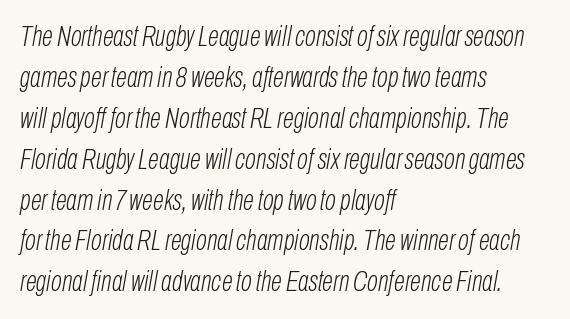
{"italic": "yes", "lean": "right", "slant_degrees": 10, "bold": "no", "weight": "light", "width": "condensed", "stroke_contrast": "low", "x_height": "medium", "monospaced": "no", "underline": "no", "align": "left", "line_spacing": "normal", "line_spacing_ratio": 1.41, "letter_spacing": "normal", "letter_spacing_em": 0.0, "glyph_px": 29}
